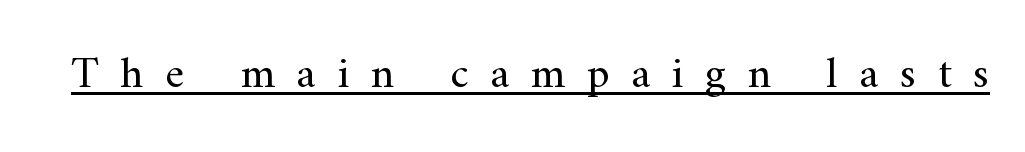
{"serif": "yes", "italic": "no", "bold": "no", "weight": "regular", "width": "normal", "stroke_contrast": "medium", "x_height": "small", "monospaced": "no", "underline": "yes", "letter_spacing": "wide", "letter_spacing_em": 0.48, "glyph_px": 45}
